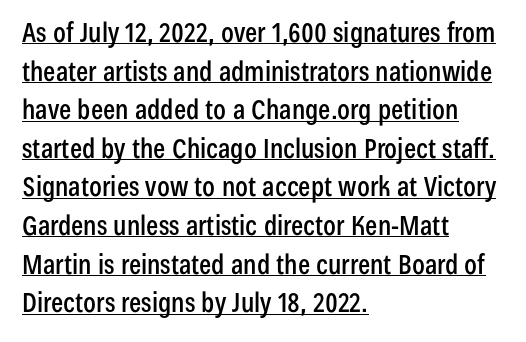
The image shows 27 px text type, upright; set left-aligned, normal line spacing (1.43x), normal letter spacing, underlined.
